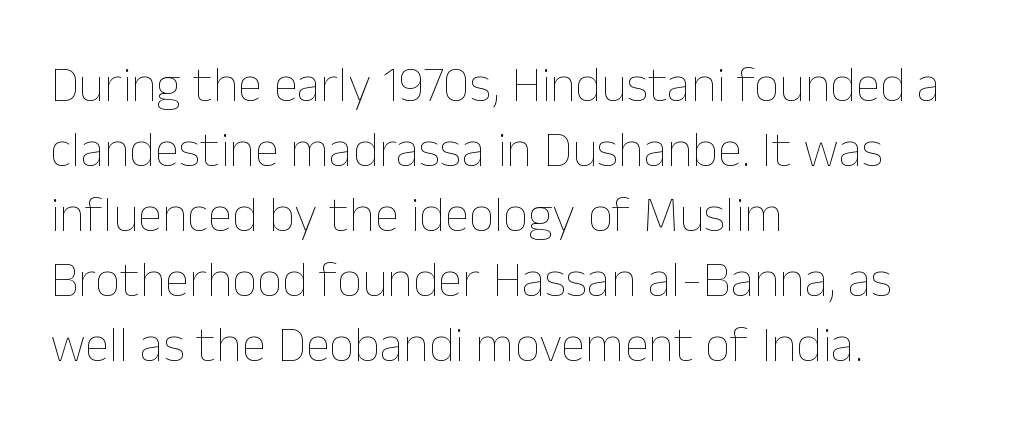
The image shows 50 px thin type, upright; set left-aligned, normal line spacing (1.3x), normal letter spacing, not underlined; low stroke contrast and a medium x-height.
